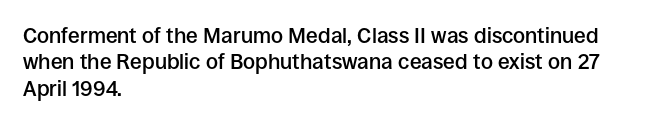
{"italic": "no", "bold": "semi", "underline": "no", "align": "left", "line_spacing": "normal", "line_spacing_ratio": 1.26, "letter_spacing": "normal", "letter_spacing_em": 0.0, "glyph_px": 21}
